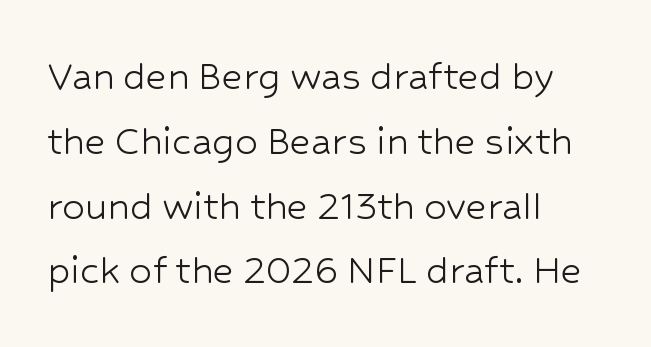
The image shows 45 px light sans-serif type, upright; set left-aligned, normal line spacing (1.44x), normal letter spacing, not underlined; low stroke contrast and a medium x-height.
